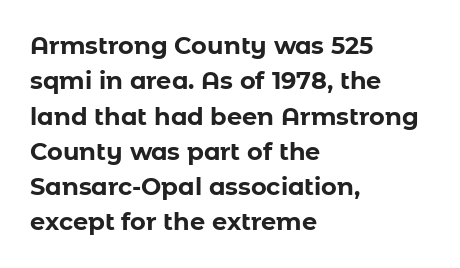
The image shows 24 px bold type, upright; set left-aligned, normal line spacing (1.47x), normal letter spacing, not underlined.
